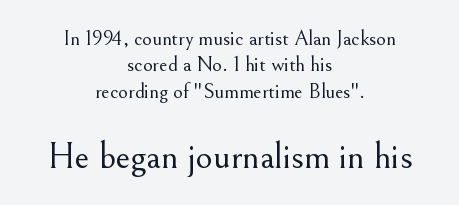
{"serif": "yes", "italic": "no", "bold": "no", "weight": "light", "width": "normal", "stroke_contrast": "medium", "x_height": "small", "monospaced": "no", "underline": "no", "align": "center", "line_spacing": "normal", "line_spacing_ratio": 1.26, "letter_spacing": "normal", "letter_spacing_em": 0.0, "larger_block": "second", "size_ratio": 1.76, "glyph_px": 37}
